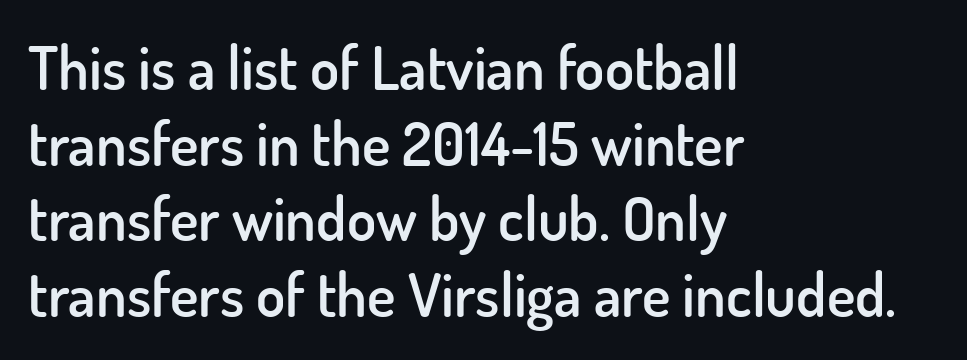
You could not count columns in this text — the font is proportionally spaced. The leading is moderate, giving the passage an even texture. In CSS terms this would be text-align: left. Short note: letters normally spaced. The characters display no serif detailing; their extremities are plain. Words float on clear page, feet unadorned.
